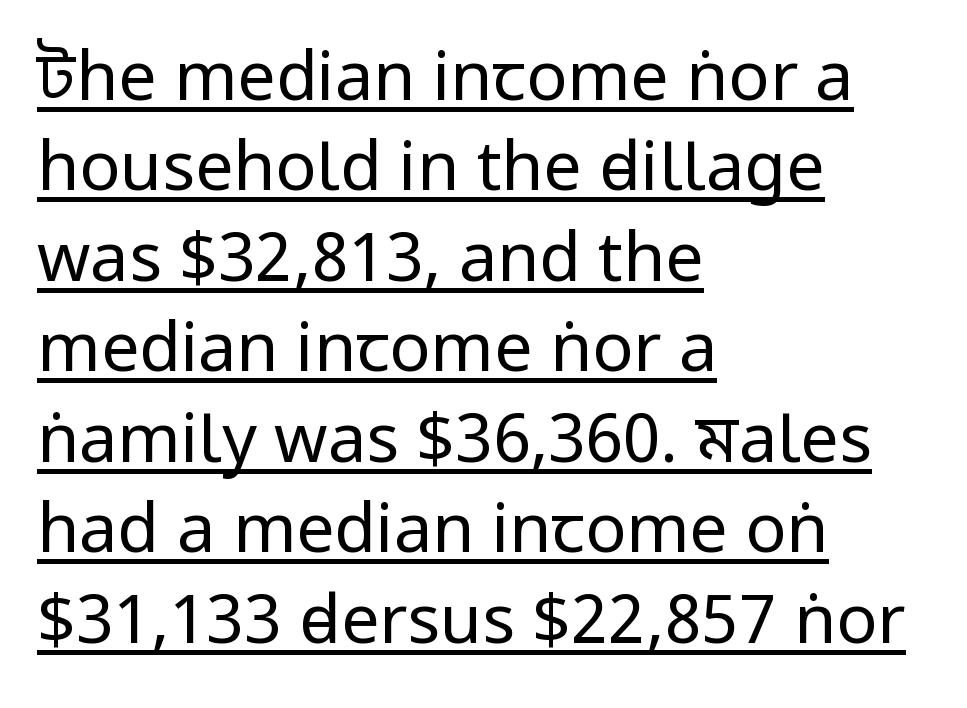
{"serif": "no", "italic": "no", "bold": "no", "weight": "regular", "width": "condensed", "stroke_contrast": "low", "x_height": "large", "monospaced": "no", "underline": "yes", "align": "left", "line_spacing": "normal", "line_spacing_ratio": 1.33, "letter_spacing": "normal", "letter_spacing_em": 0.0, "glyph_px": 68}
